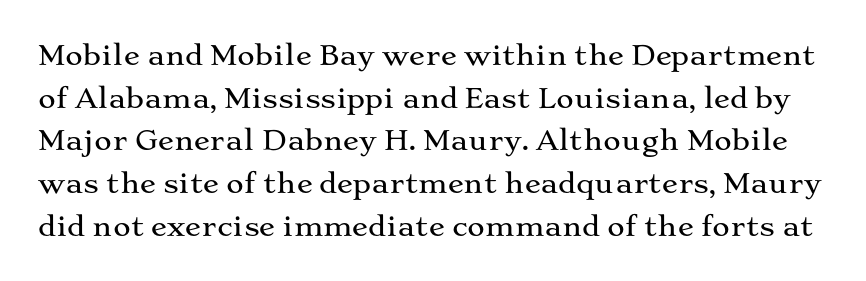
Q: Is the text italic (slanted)? A: No, it is upright.
Q: Is the text underlined? A: No.
Q: Is the spacing between letters normal or unusually wide? A: Normal.
Q: Is the spacing between lines tight, normal or loose? A: Normal.
